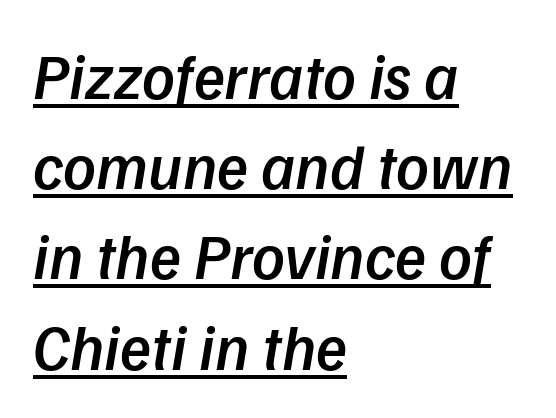
The image shows 64 px semibold type, italic (leaning right); set left-aligned, normal line spacing (1.41x), normal letter spacing, underlined; low stroke contrast and a medium x-height.
